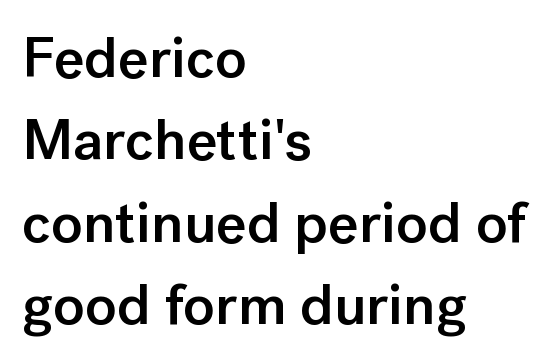
Q: Is the text bold? A: Semi-bold.
Q: Is the text italic (slanted)? A: No, it is upright.
Q: Is the typeface a serif or a sans-serif typeface? A: Sans-serif.
Q: Is the text underlined? A: No.
Q: How is the paragraph aligned? A: Left-aligned.
Q: Is the spacing between letters normal or unusually wide? A: Normal.
Q: Is the spacing between lines tight, normal or loose? A: Normal.
Q: Width (condensed, normal, or wide)? A: Normal.
Q: Stroke contrast? A: Low.
Q: x-height? A: Medium.
Q: Monospaced? A: No.
